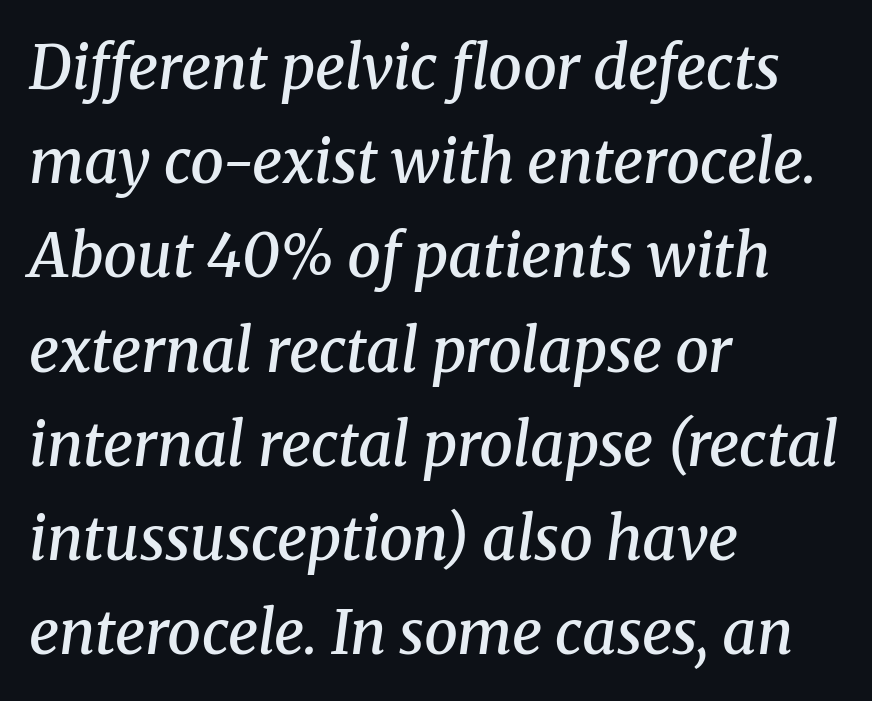
Q: Is the text bold? A: Semi-bold.
Q: Is the text italic (slanted)? A: Yes, it leans right by about 8 degrees.
Q: Is the typeface a serif or a sans-serif typeface? A: Serif.
Q: Is the text underlined? A: No.
Q: How is the paragraph aligned? A: Left-aligned.
Q: Is the spacing between letters normal or unusually wide? A: Normal.
Q: Is the spacing between lines tight, normal or loose? A: Normal.
Q: Width (condensed, normal, or wide)? A: Normal.
Q: Stroke contrast? A: Medium.
Q: x-height? A: Medium.
Q: Monospaced? A: No.
